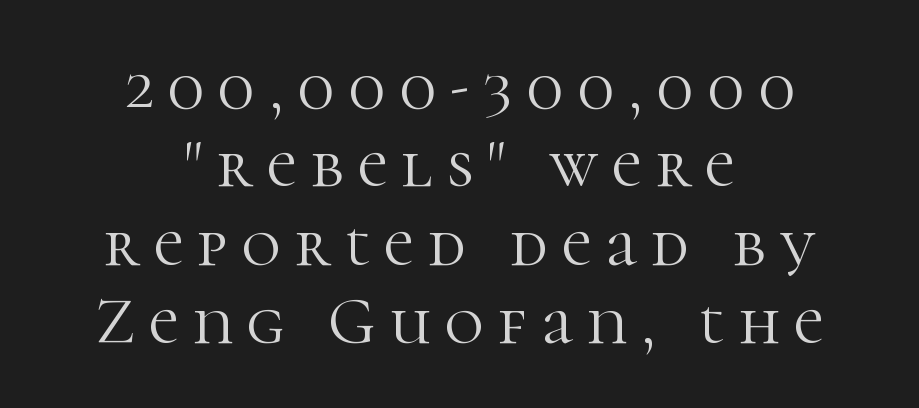
{"serif": "yes", "italic": "no", "bold": "no", "weight": "light", "width": "normal", "stroke_contrast": "high", "x_height": "medium", "monospaced": "no", "underline": "no", "align": "center", "line_spacing_ratio": 1.17, "letter_spacing": "wide", "letter_spacing_em": 0.21, "glyph_px": 67}
